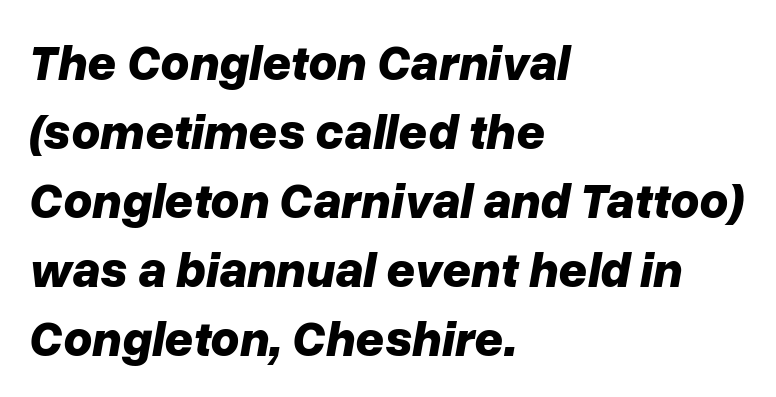
The image shows 50 px bold type, italic (leaning right); set left-aligned, normal line spacing (1.38x), normal letter spacing, not underlined; low stroke contrast and a medium x-height.
